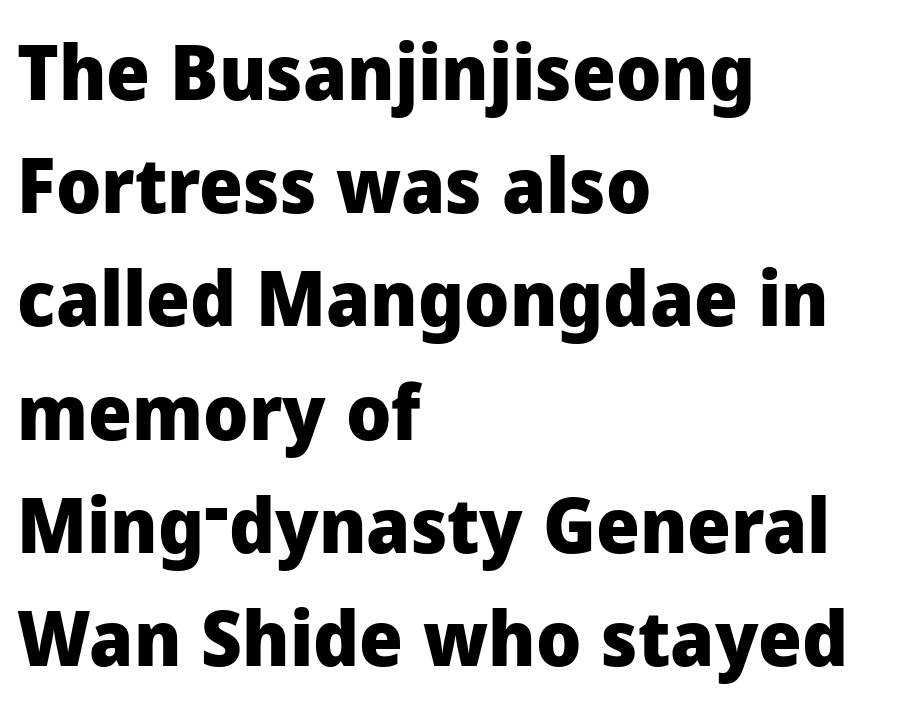
A roman cut, with each character standing at attention. Students, observe: this is what conventionally led text looks like. Nobody drew a line under any word here. Character widths vary here, with narrow letters taking less room than wide ones. Stroke thickness is high; the sample reads as a true bold. Compared with typical body copy, the letter spacing here is the same.
